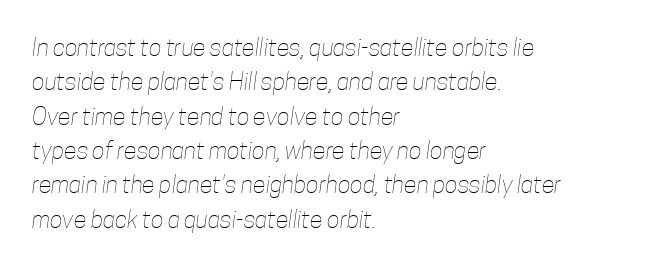
Q: Is the text bold? A: No.
Q: Is the text underlined? A: No.
Q: How is the paragraph aligned? A: Left-aligned.
Q: Is the spacing between letters normal or unusually wide? A: Normal.
Q: Is the spacing between lines tight, normal or loose? A: Normal.
